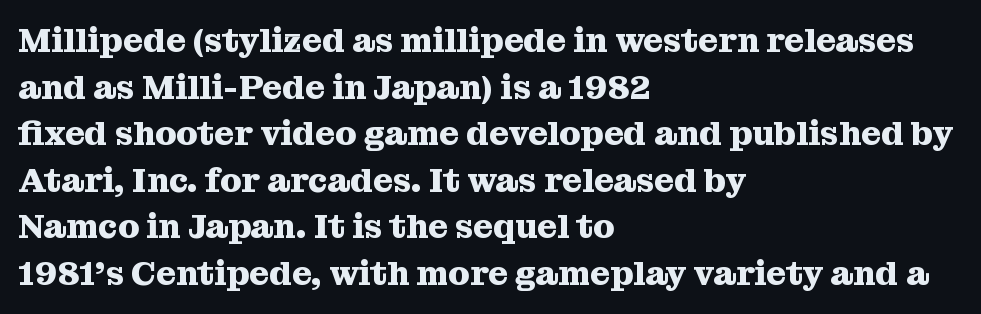
The image shows 34 px heavy serif type, upright; set left-aligned, normal line spacing (1.37x), normal letter spacing, not underlined; medium stroke contrast and a medium x-height.
